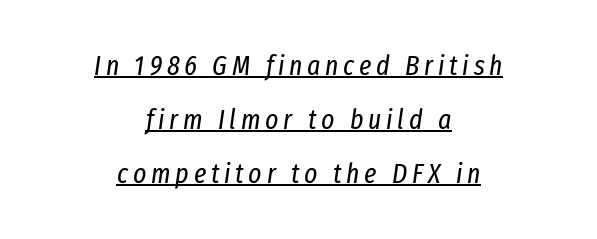
Q: Is the text bold? A: No.
Q: Is the text italic (slanted)? A: Yes, it leans right by about 8 degrees.
Q: Is the text underlined? A: Yes.
Q: How is the paragraph aligned? A: Centered.
Q: Is the spacing between lines tight, normal or loose? A: Loose.
Q: Width (condensed, normal, or wide)? A: Condensed.
Q: Stroke contrast? A: Low.
Q: x-height? A: Medium.
Q: Monospaced? A: No.
